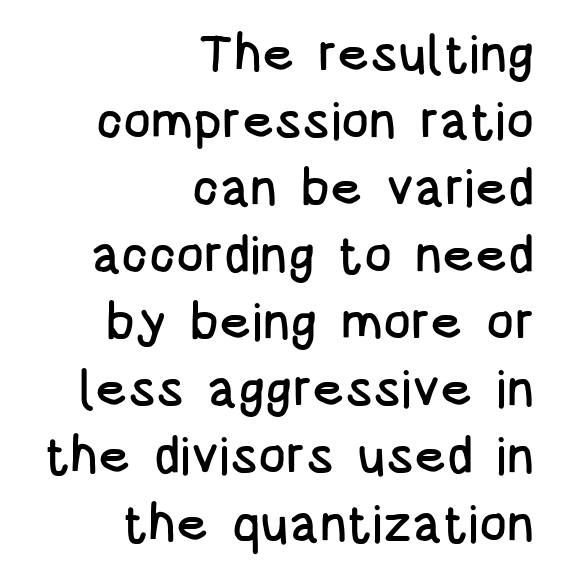
These lines sit exactly where default settings would place them. Short note: letters normally spaced. Check the space under the baseline: it is left empty. The lines in this sample share a right terminus and differ only in where they begin.
